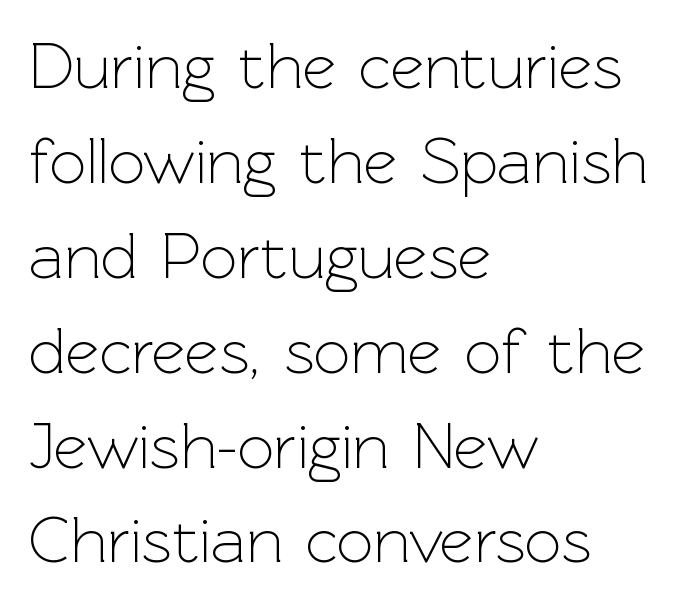
{"serif": "no", "italic": "no", "bold": "no", "weight": "light", "width": "normal", "x_height": "medium", "monospaced": "no", "underline": "no", "align": "left", "line_spacing": "normal", "line_spacing_ratio": 1.46, "letter_spacing": "normal", "letter_spacing_em": 0.0, "glyph_px": 65}
